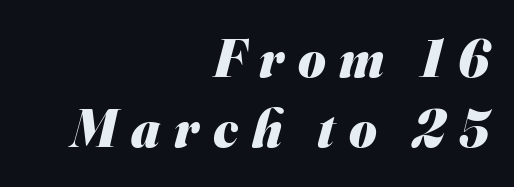
The image shows 53 px heavy sans-serif type; set right-aligned, normal line spacing (1.33x), unusually wide letter spacing (+0.26 em), not underlined; medium stroke contrast and a small x-height.
